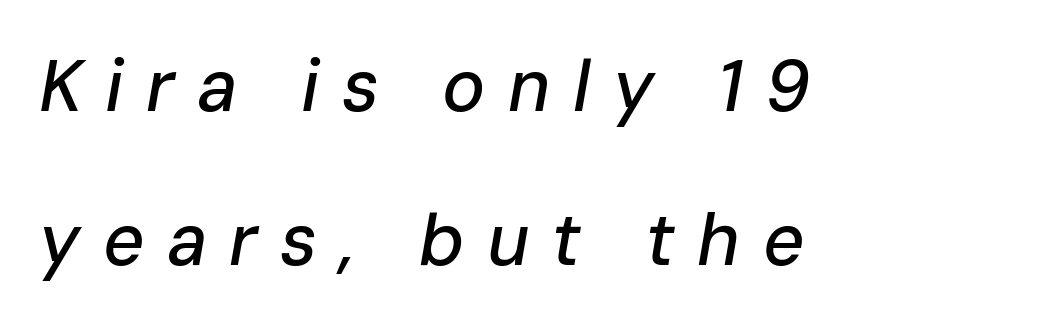
Q: Is the text italic (slanted)? A: Yes, it leans right by about 10 degrees.
Q: Is the text underlined? A: No.
Q: How is the paragraph aligned? A: Left-aligned.
Q: Is the spacing between letters normal or unusually wide? A: Unusually wide.
Q: Is the spacing between lines tight, normal or loose? A: Loose.
Q: Width (condensed, normal, or wide)? A: Normal.
Q: Stroke contrast? A: Low.
Q: x-height? A: Medium.
Q: Monospaced? A: No.
